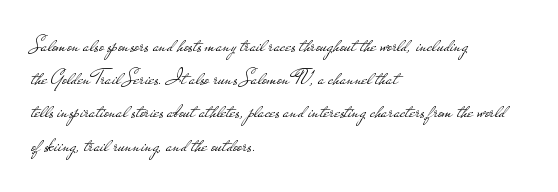
The image shows 22 px text type; set left-aligned, normal line spacing (1.51x), normal letter spacing, not underlined.
